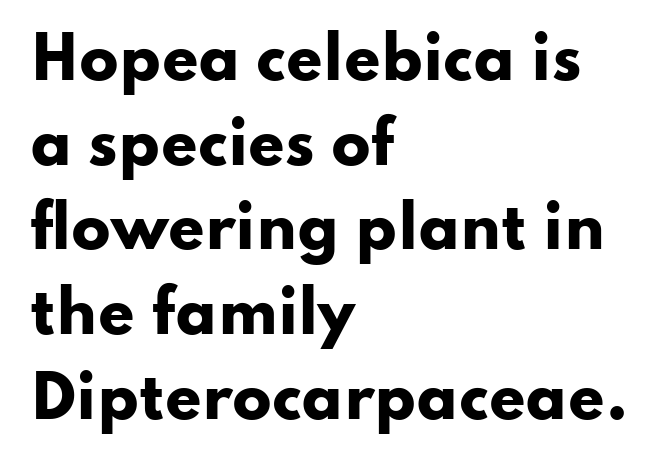
Q: Is the text bold? A: Yes.
Q: Is the text italic (slanted)? A: No, it is upright.
Q: Is the typeface a serif or a sans-serif typeface? A: Sans-serif.
Q: Is the text underlined? A: No.
Q: How is the paragraph aligned? A: Left-aligned.
Q: Is the spacing between letters normal or unusually wide? A: Normal.
Q: Is the spacing between lines tight, normal or loose? A: Normal.
Q: Width (condensed, normal, or wide)? A: Wide.
Q: Stroke contrast? A: Low.
Q: x-height? A: Small.
Q: Monospaced? A: No.
